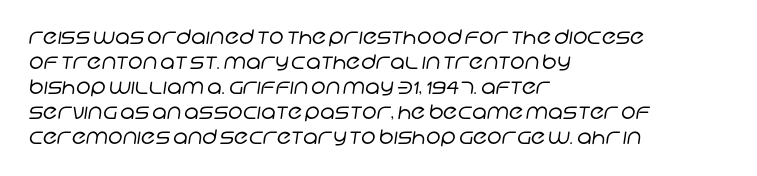
Q: Is the text bold? A: No.
Q: Is the text underlined? A: No.
Q: How is the paragraph aligned? A: Left-aligned.
Q: Is the spacing between letters normal or unusually wide? A: Normal.
Q: Is the spacing between lines tight, normal or loose? A: Normal.
